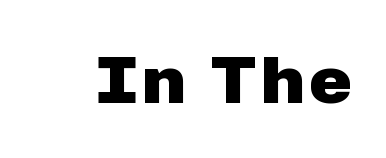
{"serif": "no", "italic": "no", "bold": "yes", "weight": "heavy", "width": "normal", "stroke_contrast": "low", "x_height": "medium", "monospaced": "no", "underline": "no", "glyph_px": 63}
